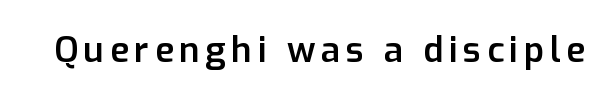
{"serif": "no", "italic": "no", "bold": "semi", "weight": "semibold", "width": "normal", "stroke_contrast": "low", "x_height": "medium", "monospaced": "no", "underline": "no", "glyph_px": 35}
